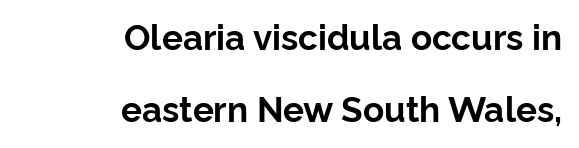
A typesetter would call this proportional, since set widths differ per character. You can tell from the bare stems that sans-serif type was used. The specimen reads as upright at a glance. Just letters on the line, the space beneath them empty. The designer dialed line spacing up above the default.
